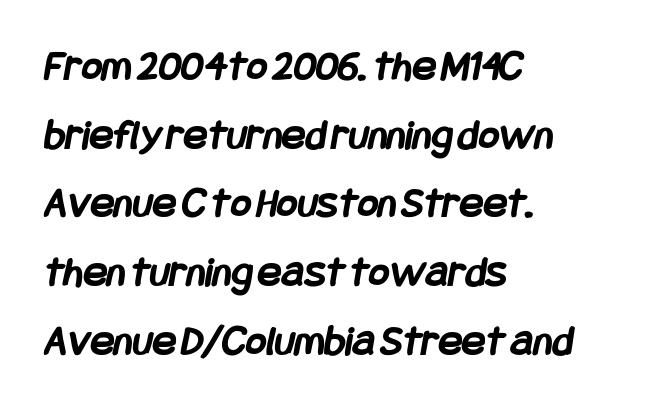
Q: Is the text bold? A: Yes.
Q: Is the typeface a serif or a sans-serif typeface? A: Sans-serif.
Q: Is the text underlined? A: No.
Q: How is the paragraph aligned? A: Left-aligned.
Q: Is the spacing between letters normal or unusually wide? A: Normal.
Q: Is the spacing between lines tight, normal or loose? A: Normal.
Q: Width (condensed, normal, or wide)? A: Condensed.
Q: Stroke contrast? A: Low.
Q: x-height? A: Large.
